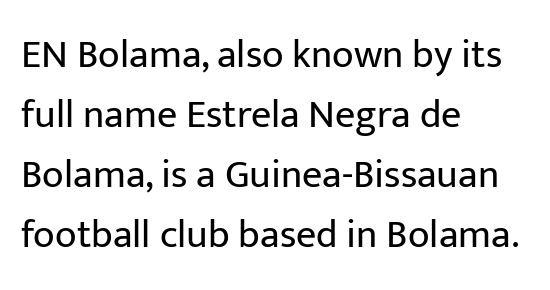
This sample has the flowing, uneven cadence of proportional lettering. Look at the bottom of the vertical strokes: they stop flat, with no serifs. Check the space under the baseline: it is left empty. Tracking value appears to be zero — textbook default spacing. Tall strokes in this sample are plumb rather than angled.
